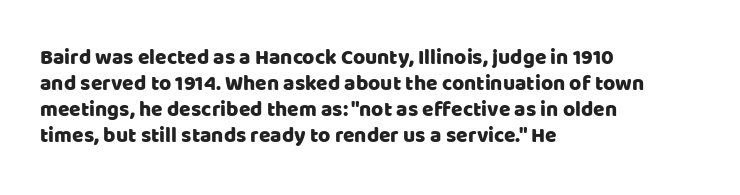
{"italic": "no", "underline": "no", "align": "left", "line_spacing_ratio": 1.24, "letter_spacing": "normal", "letter_spacing_em": 0.0, "glyph_px": 21}
